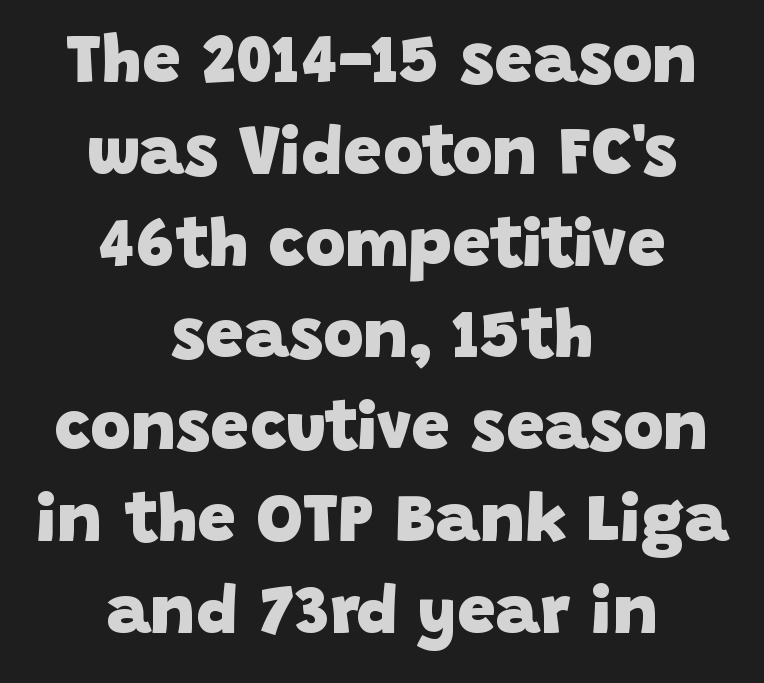
{"serif": "no", "bold": "yes", "weight": "heavy", "width": "normal", "stroke_contrast": "low", "x_height": "large", "monospaced": "no", "underline": "no", "align": "center", "line_spacing": "normal", "line_spacing_ratio": 1.33, "letter_spacing": "normal", "letter_spacing_em": 0.0, "glyph_px": 69}
